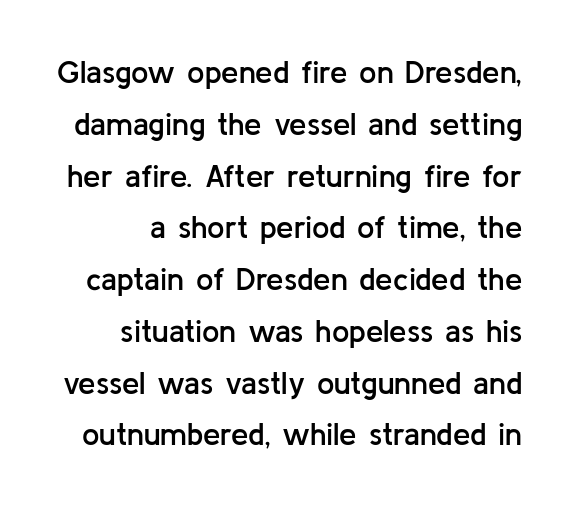
Any mark beneath the type? The region is blank. Spacing verdict: proportional, widths tailored to each character. Leading matches the norm, producing a regular column. Posture: vertical. The passage shown is semibold, sitting just below true bold.
